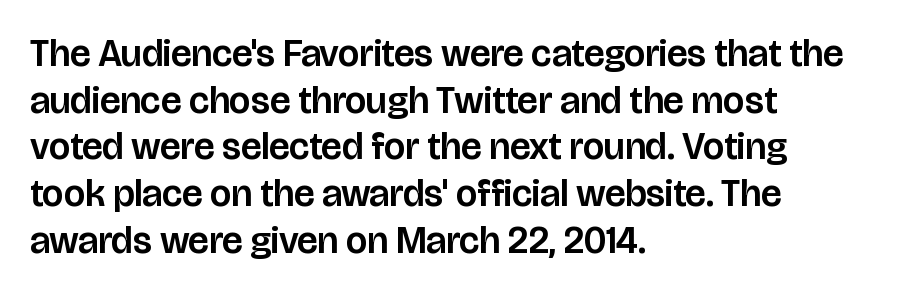
Q: Is the text italic (slanted)? A: No, it is upright.
Q: Is the typeface a serif or a sans-serif typeface? A: Sans-serif.
Q: Is the text underlined? A: No.
Q: How is the paragraph aligned? A: Left-aligned.
Q: Is the spacing between letters normal or unusually wide? A: Normal.
Q: Width (condensed, normal, or wide)? A: Normal.
Q: Stroke contrast? A: Low.
Q: x-height? A: Large.
Q: Monospaced? A: No.
